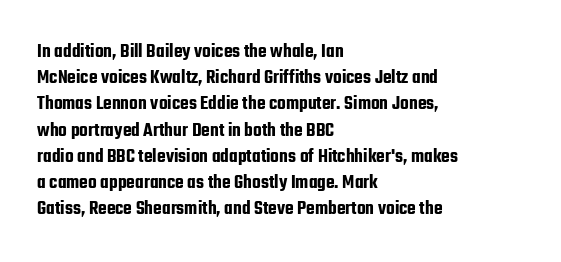
Rows of type keep a routine distance in the vertical direction. Designer's note — italics off, roman on. These lines stack with their left ends in a neat column. You could call the tracking neutral — neither tight nor loose. Each row of text sits above clean, open space.
